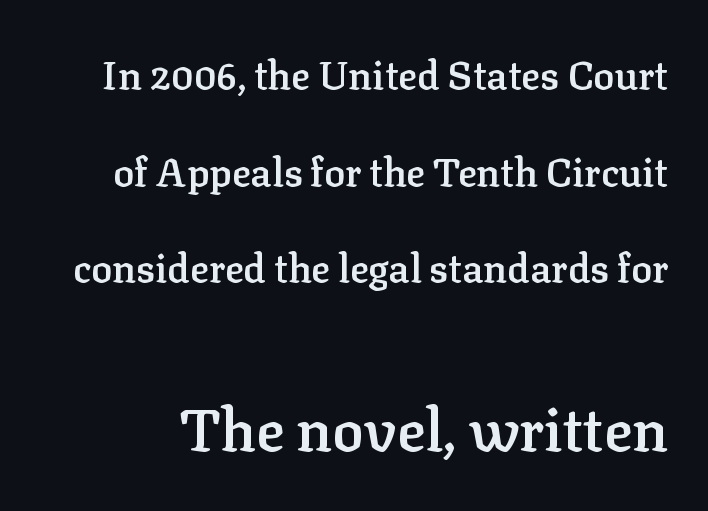
{"serif": "yes", "italic": "no", "bold": "semi", "weight": "semibold", "width": "normal", "stroke_contrast": "low", "x_height": "medium", "monospaced": "no", "underline": "no", "line_spacing": "loose", "line_spacing_ratio": 2.48, "letter_spacing": "normal", "letter_spacing_em": 0.0, "larger_block": "second", "size_ratio": 1.51, "glyph_px": 59}
